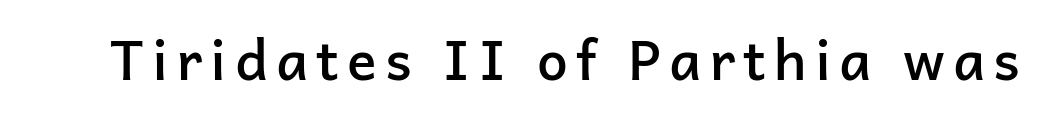
The image shows 55 px semibold sans-serif type, upright; set not underlined; low stroke contrast and a medium x-height.
